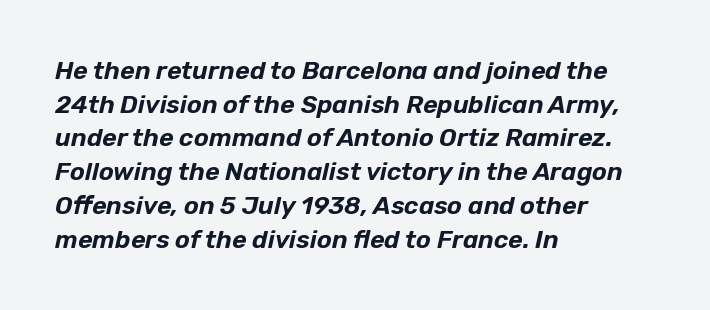
The glyphs look as if they've been sheared to an angle. These lines are set flush left with a ragged right edge. Default kerning and tracking; the words read as compact shapes. The designer left line spacing at the default.
